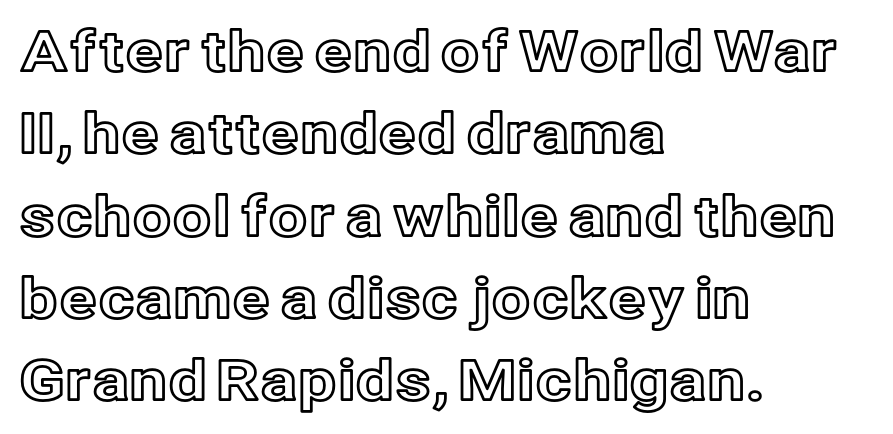
{"italic": "no", "width": "normal", "x_height": "medium", "monospaced": "no", "underline": "no", "align": "left", "line_spacing": "normal", "line_spacing_ratio": 1.47, "letter_spacing": "normal", "letter_spacing_em": 0.0, "glyph_px": 56}
